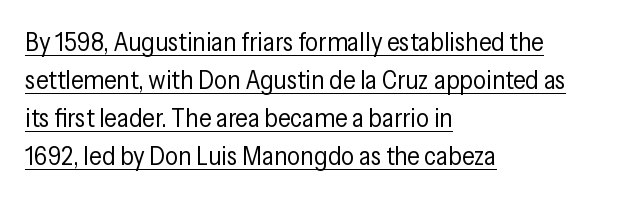
The image shows 26 px text type, upright; set left-aligned, normal line spacing (1.46x), normal letter spacing, underlined.
